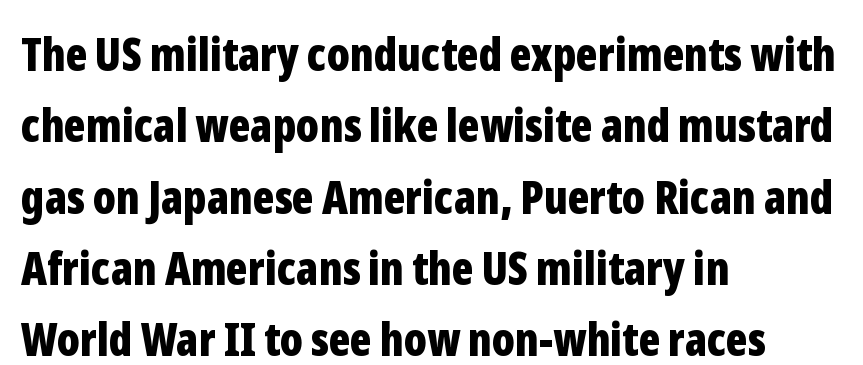
The image shows 46 px bold, condensed sans-serif type, upright; set left-aligned, normal line spacing (1.55x), normal letter spacing, not underlined; low stroke contrast and a medium x-height.
